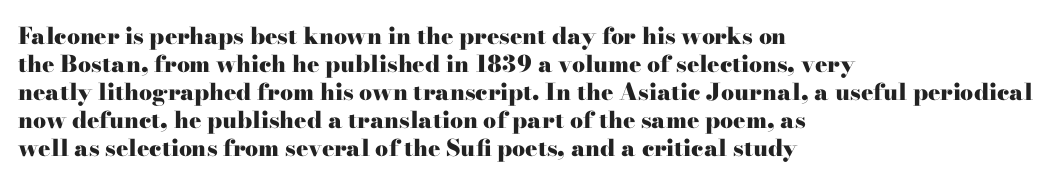
Look at the stroke-to-counter ratio: heavy, a bold. Ordinary non-slanted type is in use. The baseline area is clear. The setting favours the left margin, as ordinary paragraphs usually do. Look at the tracking — it's just the regular setting, nothing added.
